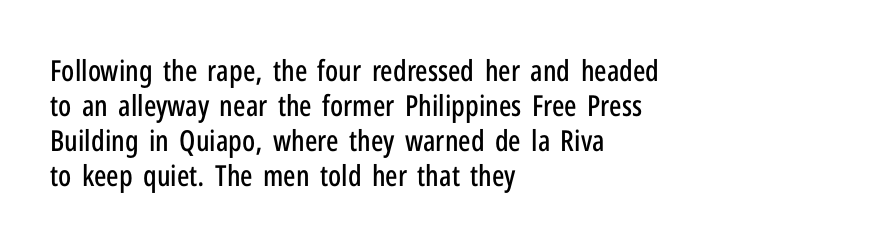
The image shows 29 px condensed sans-serif type, upright; set left-aligned, line spacing 1.21x, normal letter spacing, not underlined; low stroke contrast and a medium x-height.
